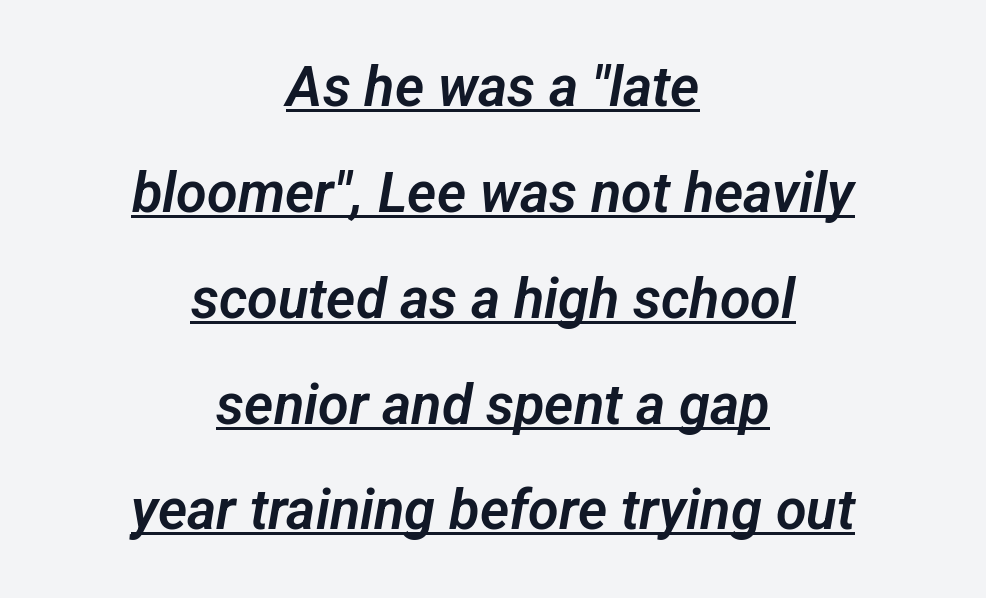
These lines are rendered in a variable-pitch font. In terms of letterspacing, this is plain default setting. The text block is weighted toward neither margin, spreading evenly from the middle. Underlined type.
